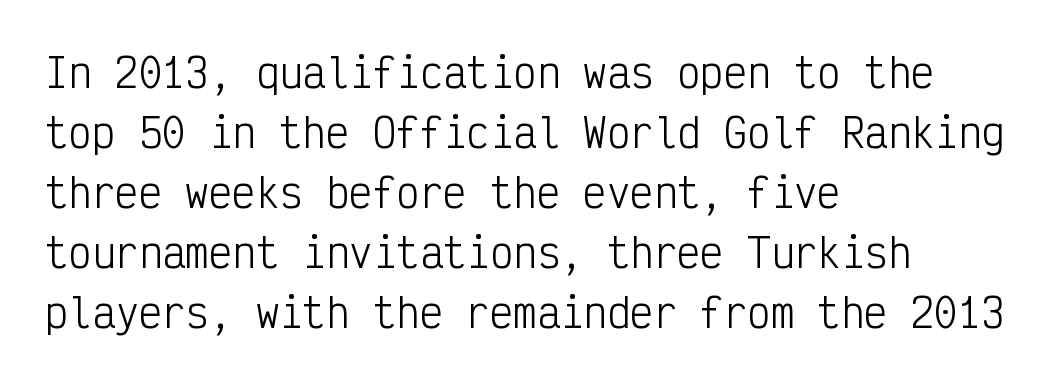
All the whitespace from short lines collects on the right. Here the designer chose a console-style face with uniform glyph widths. Unlike a traditional serif, this face leaves its strokes unadorned. Regular leading. When letters stand straight like this, we call the style roman or upright. Students, note that the glyphs here touch the page at normal intervals.
